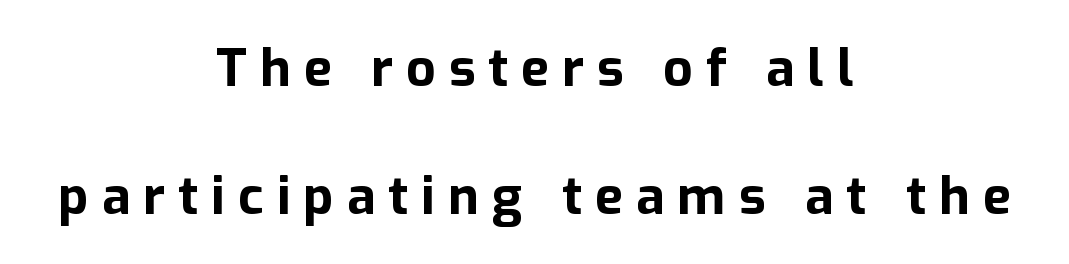
Does the type have serifs? No, each stem ends abruptly. A great deal of white space separates one row of letters from the next. The passage is arranged like a title page — every line centered. Look at the tracking — it's clearly loosened, letters drifting apart. Type without underlining.
